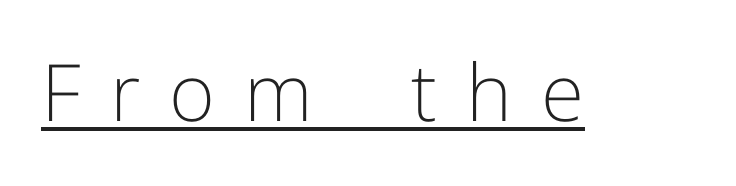
Q: Is the text bold? A: No.
Q: Is the text italic (slanted)? A: No, it is upright.
Q: Is the typeface a serif or a sans-serif typeface? A: Sans-serif.
Q: Is the text underlined? A: Yes.
Q: Is the spacing between letters normal or unusually wide? A: Unusually wide.
Q: Width (condensed, normal, or wide)? A: Normal.
Q: Stroke contrast? A: Low.
Q: x-height? A: Medium.
Q: Monospaced? A: No.
